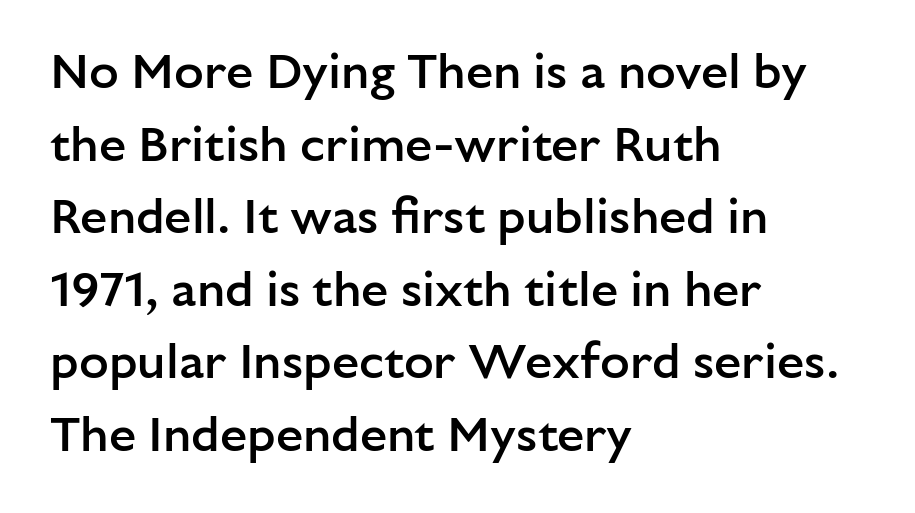
Regarding leading, the lines here are spaced in the standard way. This is moderately heavy type, rendered in semibold. Italic: no, the glyphs are upright roman. The typesetter chose a ragged-right arrangement here. These lines are rendered in a variable-pitch font.
